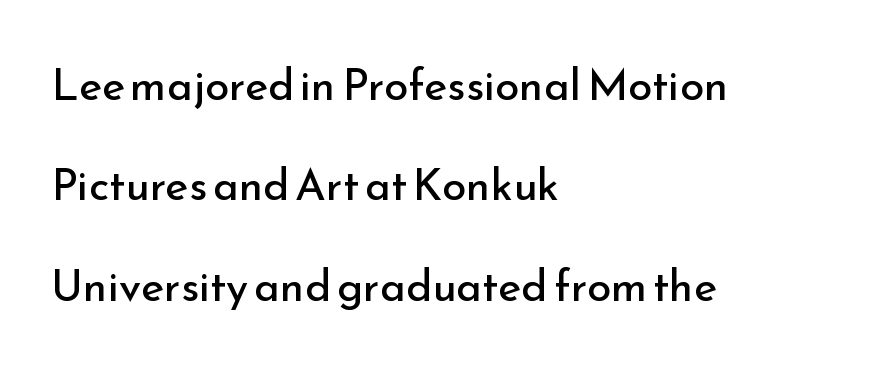
The image shows 44 px regular-weight sans-serif type, upright; set left-aligned, loose line spacing (2.28x), normal letter spacing, not underlined; low stroke contrast and a small x-height.
